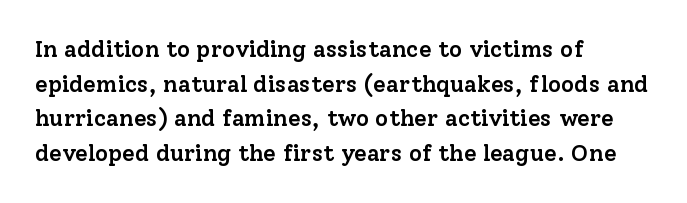
{"italic": "no", "bold": "semi", "underline": "no", "align": "left", "line_spacing": "normal", "line_spacing_ratio": 1.51, "letter_spacing": "normal", "letter_spacing_em": 0.0, "glyph_px": 23}
